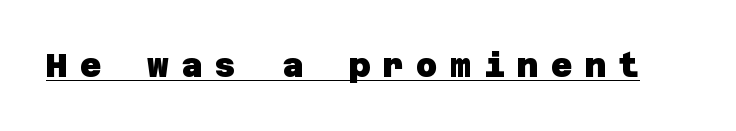
Look at the stroke-to-counter ratio: heavy, a bold. The tracking reads as deliberately expanded to a designer's eye. Examine the stroke ends and you'll find no serifs. Is there an underline? Yes — a line sits under the letters.
